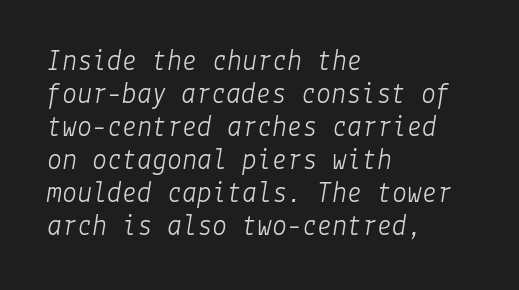
Quick note: underline off. An italicized treatment has been applied to the whole sample. This rendering uses left alignment, leaving the right contour irregular. Honestly, the letter spacing is just normal — you wouldn't notice it.
